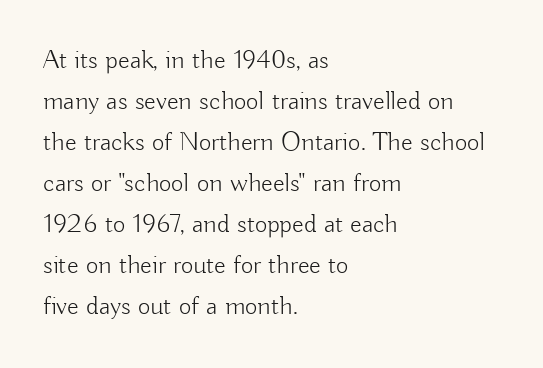
Q: Is the text bold? A: No.
Q: Is the text italic (slanted)? A: No, it is upright.
Q: Is the text underlined? A: No.
Q: How is the paragraph aligned? A: Left-aligned.
Q: Is the spacing between letters normal or unusually wide? A: Normal.
Q: Is the spacing between lines tight, normal or loose? A: Normal.
